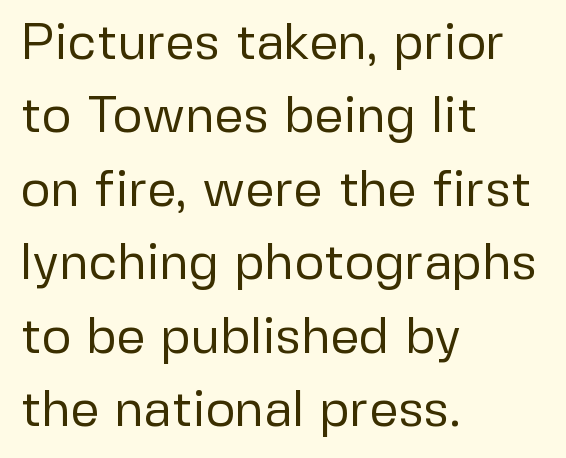
The image shows 51 px regular-weight sans-serif type, upright; set left-aligned, normal line spacing (1.44x), normal letter spacing, not underlined; low stroke contrast and a medium x-height.
